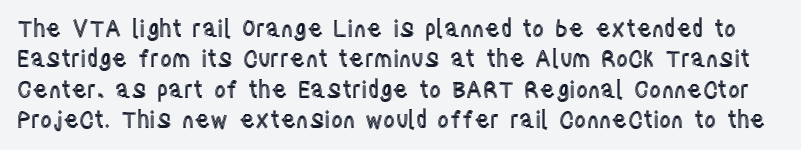
{"italic": "no", "underline": "no", "line_spacing": "normal", "line_spacing_ratio": 1.32, "letter_spacing": "normal", "letter_spacing_em": 0.0, "glyph_px": 23}
